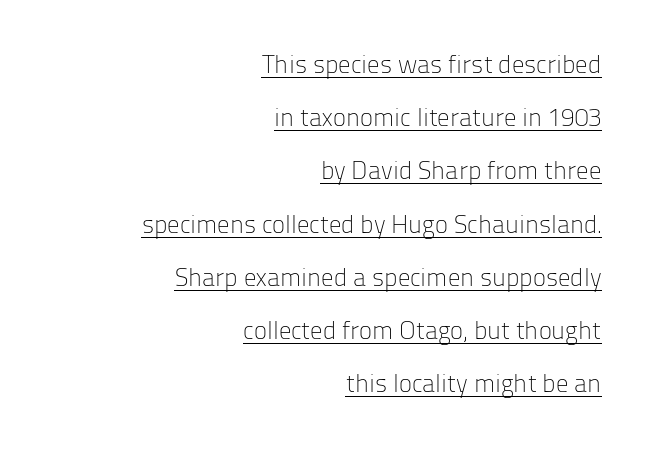
The image shows 25 px text type, upright; set right-aligned, loose line spacing (2.13x), normal letter spacing, underlined.
